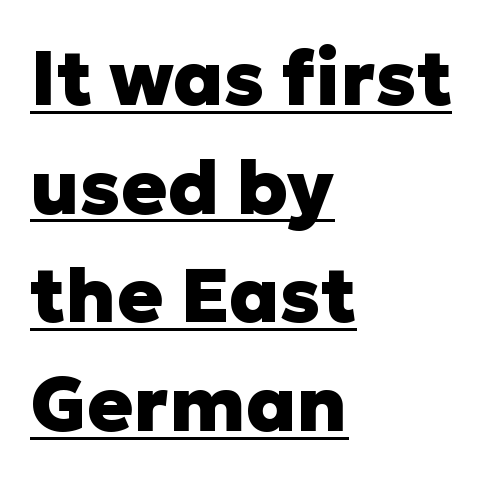
Style check: upright. Honestly, the letter spacing is just normal — you wouldn't notice it. Emphasis is given by a line drawn under the lettering. Horizontal alignment here is leftward, the default for most running prose. Horizontal bands of white between lines are of average thickness. Letterform terminals end flat and unadorned throughout the passage.
